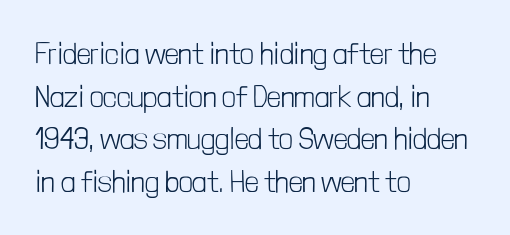
I'd call this a sans setting — the letters go barefoot. Students, observe: this is what conventionally led text looks like. Reading down the block, your eye returns to a fixed left position each line. The specimen omits any rule beneath the text block's lines.
